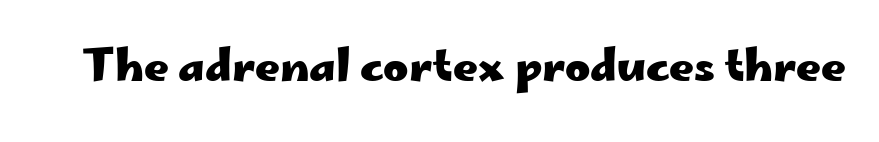
{"serif": "no", "italic": "no", "bold": "yes", "weight": "heavy", "width": "wide", "stroke_contrast": "low", "x_height": "small", "monospaced": "no", "underline": "no", "letter_spacing": "normal", "letter_spacing_em": 0.0, "glyph_px": 43}
